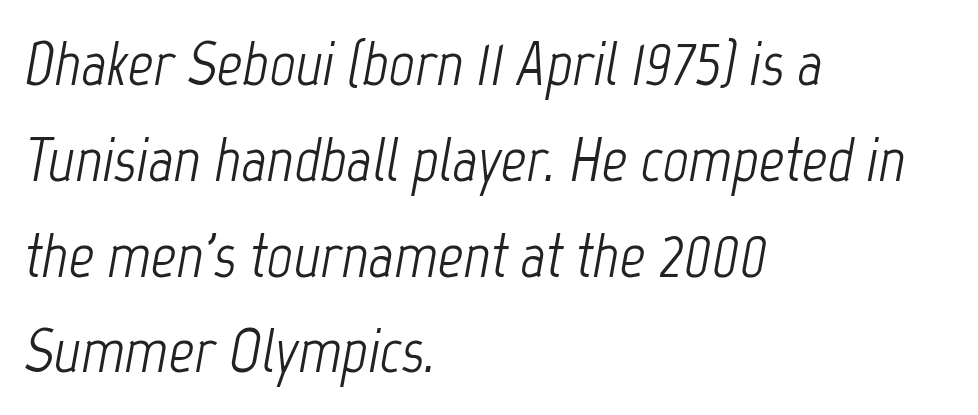
{"italic": "yes", "lean": "right", "slant_degrees": 12, "bold": "no", "weight": "light", "width": "condensed", "stroke_contrast": "low", "x_height": "medium", "monospaced": "no", "underline": "no", "align": "left", "line_spacing": "normal", "line_spacing_ratio": 1.52, "letter_spacing": "normal", "letter_spacing_em": 0.0, "glyph_px": 63}
